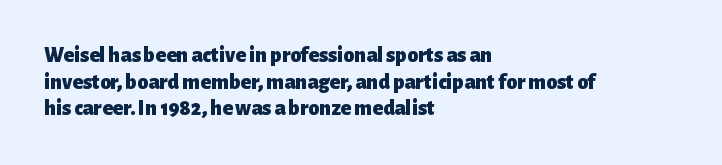
Q: Is the text bold? A: Yes.
Q: Is the text italic (slanted)? A: No, it is upright.
Q: Is the text underlined? A: No.
Q: How is the paragraph aligned? A: Left-aligned.
Q: Is the spacing between letters normal or unusually wide? A: Normal.
